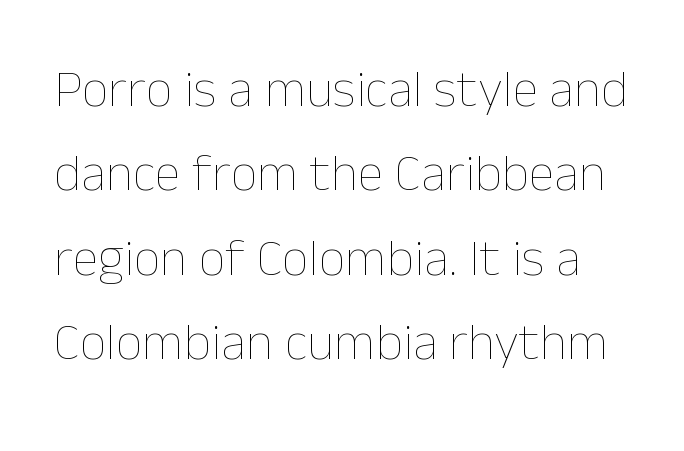
This block has exactly the height ordinary leading produces. The strip under each line holds only bare page. Looks like regular typesetting: each glyph gets only the width it needs. The strokes carry an ordinary text weight at most. Tall strokes in this sample are plumb rather than angled. This rendering leaves character spacing at its baseline value.
